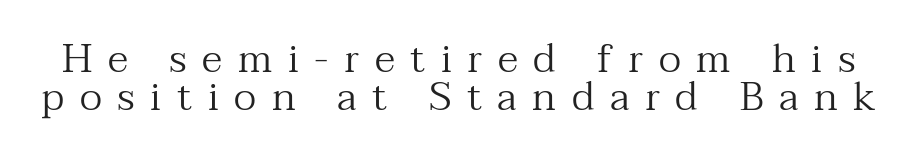
Glance below the letters and you will spot only blank space. What's the leading like? Squeezed, with rows nearly overlapping. Is there any slant? The stems are plumb. The face used here is seriffed, in the tradition of book romans. Think of a printed novel: that variable character pitch is what you see here. Is the stroke heavy? The answer is a plain regular-or-lighter.
